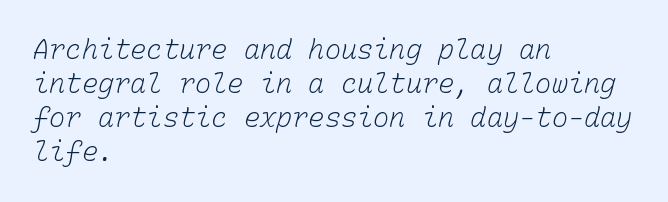
The lines sit at an ordinary, default distance from one another. Nothing heavy about these letters — not bold at all. Underlining? Definitely not there. Left-aligned paragraph, ragged on the right.
